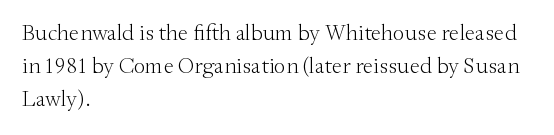
The image shows 23 px text type, upright; set left-aligned, normal line spacing (1.44x), normal letter spacing, not underlined.
